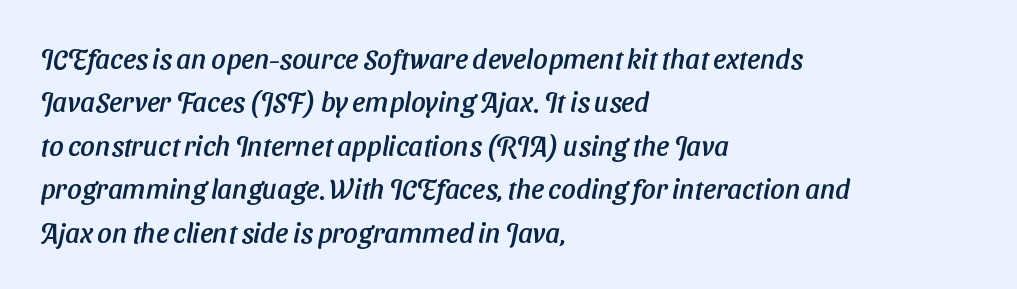
The image shows 28 px sans-serif type; set left-aligned, normal line spacing (1.55x), normal letter spacing, not underlined; low stroke contrast and a medium x-height.
